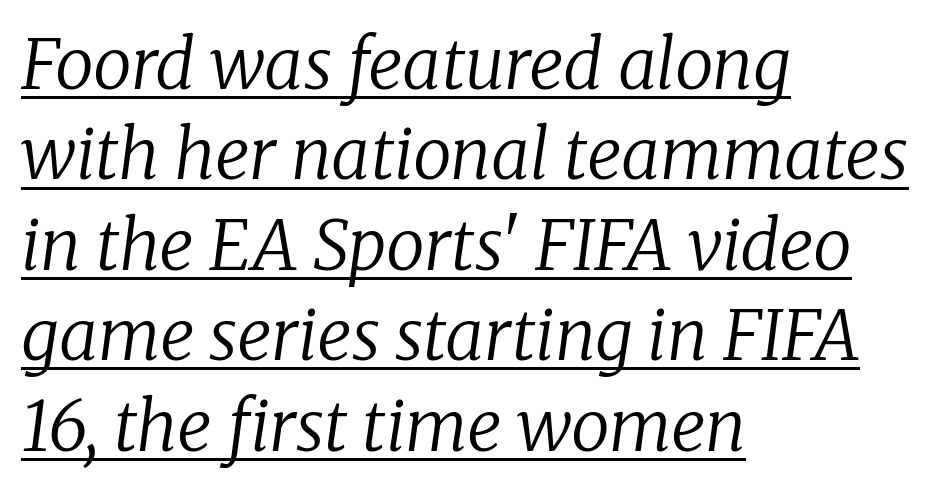
Q: Is the text bold? A: No.
Q: Is the text italic (slanted)? A: Yes, it leans right by about 8 degrees.
Q: Is the typeface a serif or a sans-serif typeface? A: Serif.
Q: Is the text underlined? A: Yes.
Q: How is the paragraph aligned? A: Left-aligned.
Q: Is the spacing between letters normal or unusually wide? A: Normal.
Q: Is the spacing between lines tight, normal or loose? A: Normal.
Q: Width (condensed, normal, or wide)? A: Normal.
Q: Stroke contrast? A: Low.
Q: x-height? A: Medium.
Q: Monospaced? A: No.
